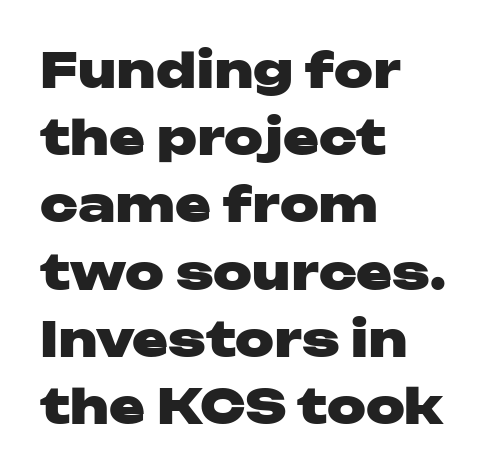
The image shows 48 px heavy, wide sans-serif type, upright; set left-aligned, normal line spacing (1.4x), normal letter spacing, not underlined; low stroke contrast and a medium x-height.
